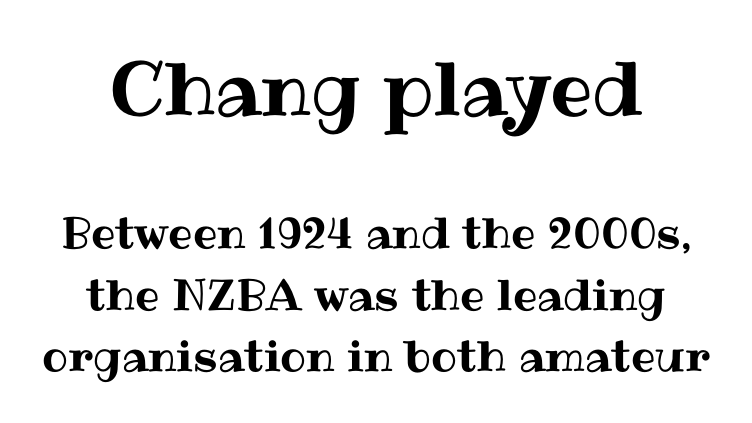
{"italic": "no", "width": "normal", "stroke_contrast": "medium", "x_height": "medium", "monospaced": "no", "underline": "no", "line_spacing": "normal", "line_spacing_ratio": 1.42, "letter_spacing": "normal", "letter_spacing_em": 0.0, "larger_block": "first", "size_ratio": 1.74, "glyph_px": 75}
